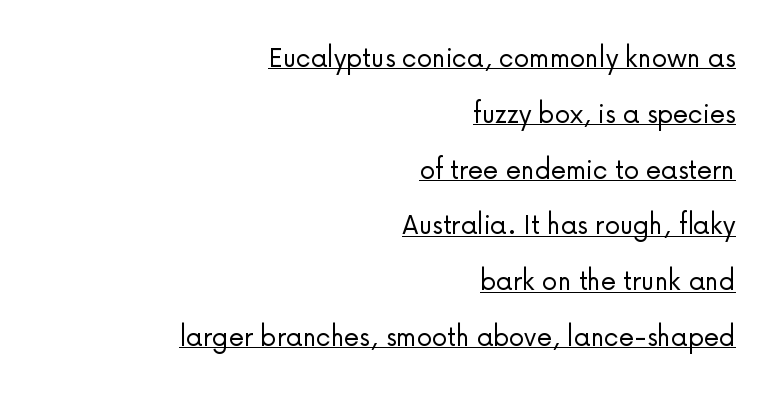
The image shows 31 px light sans-serif type, upright; set right-aligned, line spacing 1.8x, normal letter spacing, underlined; low stroke contrast and a medium x-height.
